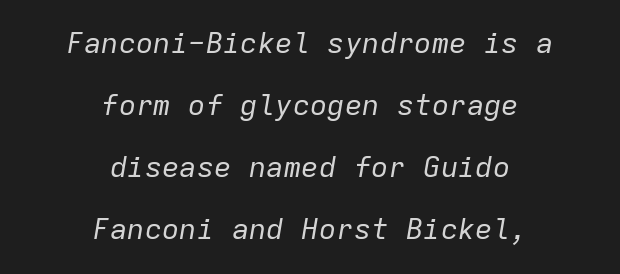
{"italic": "yes", "lean": "right", "slant_degrees": 9, "bold": "no", "weight": "regular", "width": "normal", "stroke_contrast": "low", "x_height": "medium", "monospaced": "yes", "underline": "no", "align": "center", "line_spacing": "loose", "line_spacing_ratio": 2.14, "letter_spacing": "normal", "letter_spacing_em": 0.0, "glyph_px": 29}
